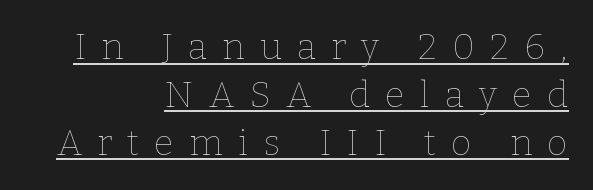
Q: Is the text bold? A: No.
Q: Is the text italic (slanted)? A: No, it is upright.
Q: Is the text underlined? A: Yes.
Q: How is the paragraph aligned? A: Right-aligned.
Q: Is the spacing between letters normal or unusually wide? A: Unusually wide.
Q: Is the spacing between lines tight, normal or loose? A: Normal.
Q: Width (condensed, normal, or wide)? A: Normal.
Q: Stroke contrast? A: Low.
Q: x-height? A: Medium.
Q: Monospaced? A: No.
